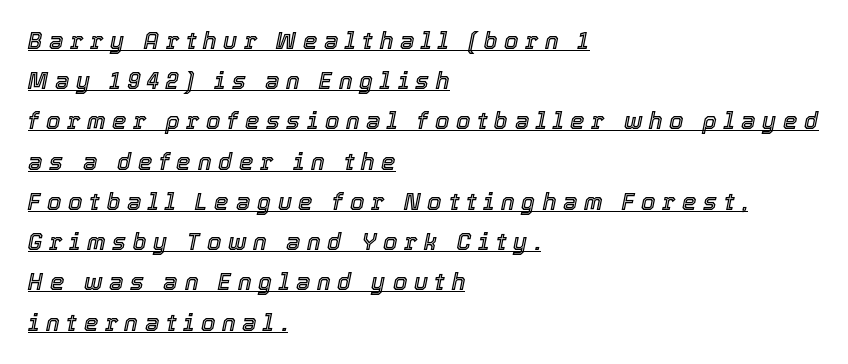
Q: Is the text italic (slanted)? A: Yes, it leans right by about 12 degrees.
Q: Is the text underlined? A: Yes.
Q: How is the paragraph aligned? A: Left-aligned.
Q: Is the spacing between letters normal or unusually wide? A: Unusually wide.
